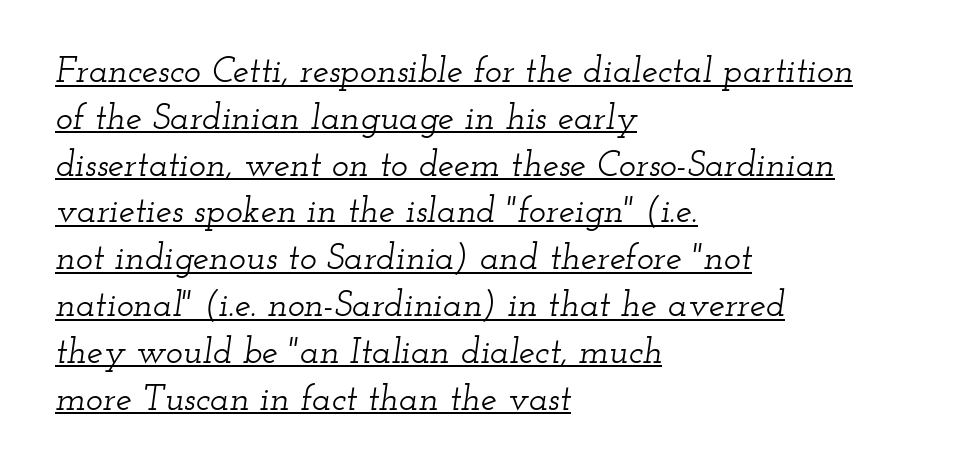
Letter spacing: default. Varying glyph widths throughout — classic text-font behaviour. Italic? Definitely — the glyphs are oblique. The face used here is seriffed, in the tradition of book romans. This sample carries an underscore along the baseline area. Regarding leading, the lines here are spaced in the standard way.
